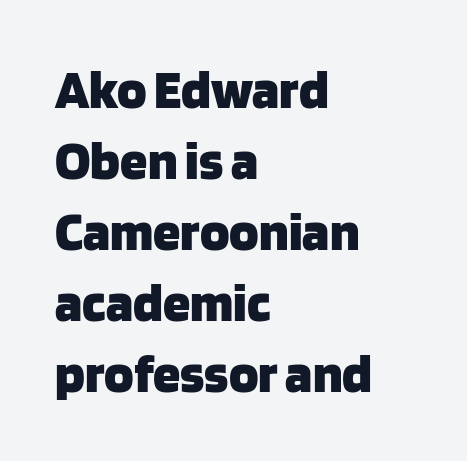
Compared with typical body copy, the letter spacing here is the same. Unlike italic type, these characters show no tilt at all. Students, this is bold: see how much ink each stroke carries. Varying glyph widths throughout — classic text-font behaviour. Honestly, there is no underline to notice here at all. Every row of glyphs begins at an identical x-position on the left.
